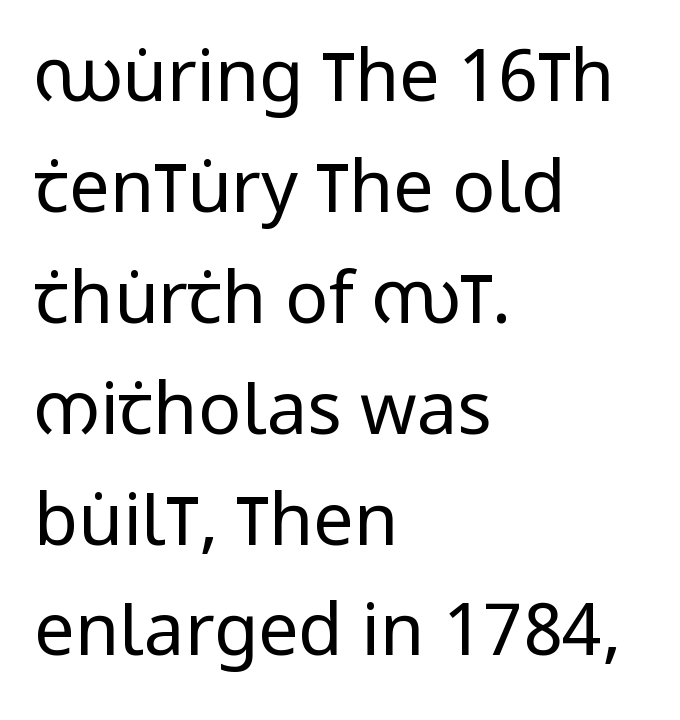
A roman cut, with each character standing at attention. The passage shown stacks its lines at a standard gap. Typeset ragged right — the left edge is the straight one. Only glyphs here, with clear space below each row.
